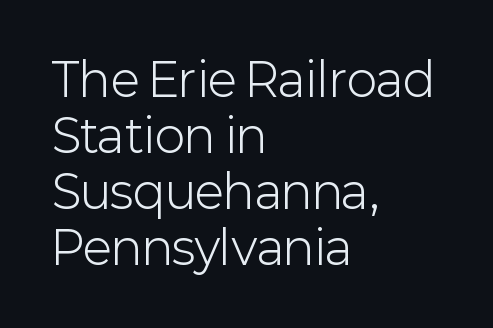
The image shows 46 px light sans-serif type, upright; set left-aligned, line spacing 1.22x, normal letter spacing, not underlined; low stroke contrast and a medium x-height.
